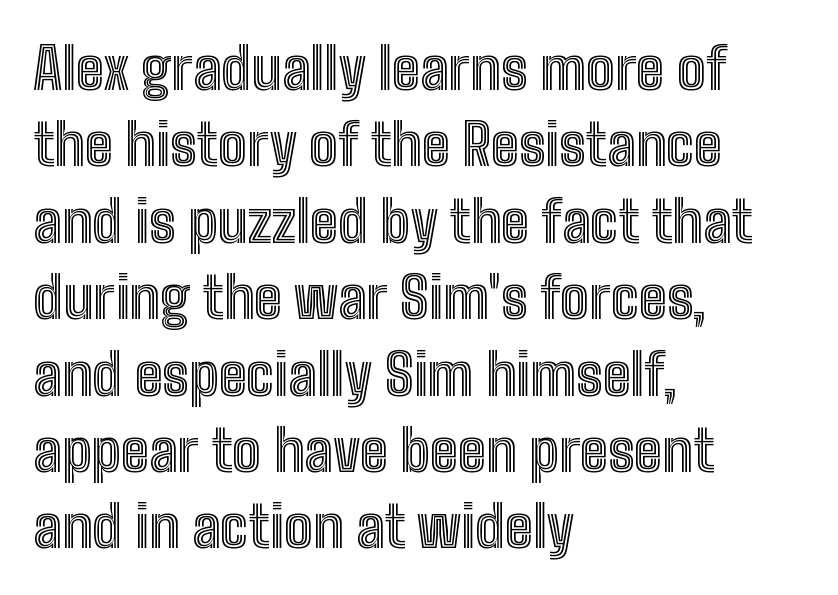
Words appear dense and cohesive because spacing is normal. The face used here is proportionally spaced, like ordinary book or web type. The type sits square on the baseline with zero lean. Rows of type keep a routine distance in the vertical direction. No word sits above an underline.
